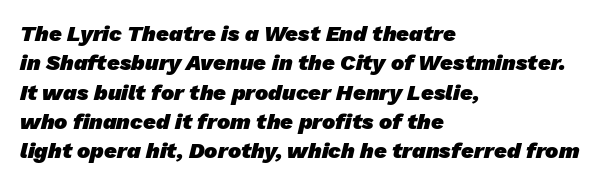
Q: Is the text bold? A: Yes.
Q: Is the text underlined? A: No.
Q: How is the paragraph aligned? A: Left-aligned.
Q: Is the spacing between letters normal or unusually wide? A: Normal.
Q: Is the spacing between lines tight, normal or loose? A: Normal.
